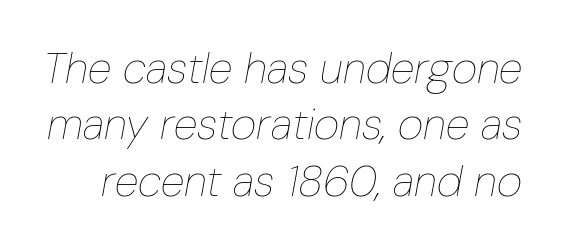
{"italic": "yes", "lean": "right", "slant_degrees": 10, "bold": "no", "weight": "thin", "width": "condensed", "stroke_contrast": "low", "x_height": "medium", "monospaced": "no", "underline": "no", "line_spacing": "normal", "line_spacing_ratio": 1.28, "letter_spacing": "normal", "letter_spacing_em": 0.0, "glyph_px": 44}
